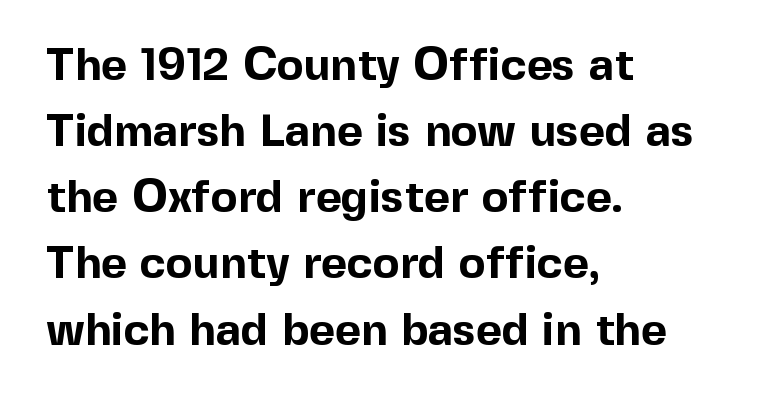
The image shows 45 px bold sans-serif type, upright; set left-aligned, normal line spacing (1.47x), normal letter spacing, not underlined; a medium x-height.
